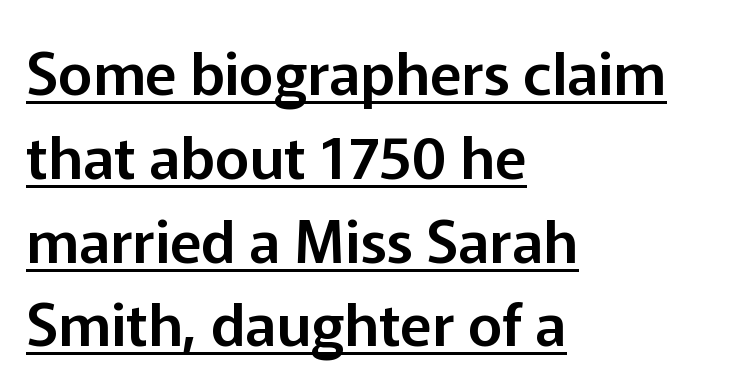
The image shows 59 px sans-serif type, upright; set left-aligned, normal line spacing (1.42x), normal letter spacing, underlined; low stroke contrast and a medium x-height.
